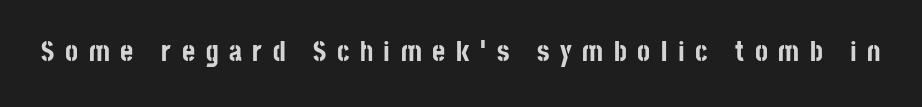
The image shows 28 px bold, condensed sans-serif type, upright; set unusually wide letter spacing (+0.38 em), not underlined; low stroke contrast and a large x-height.
